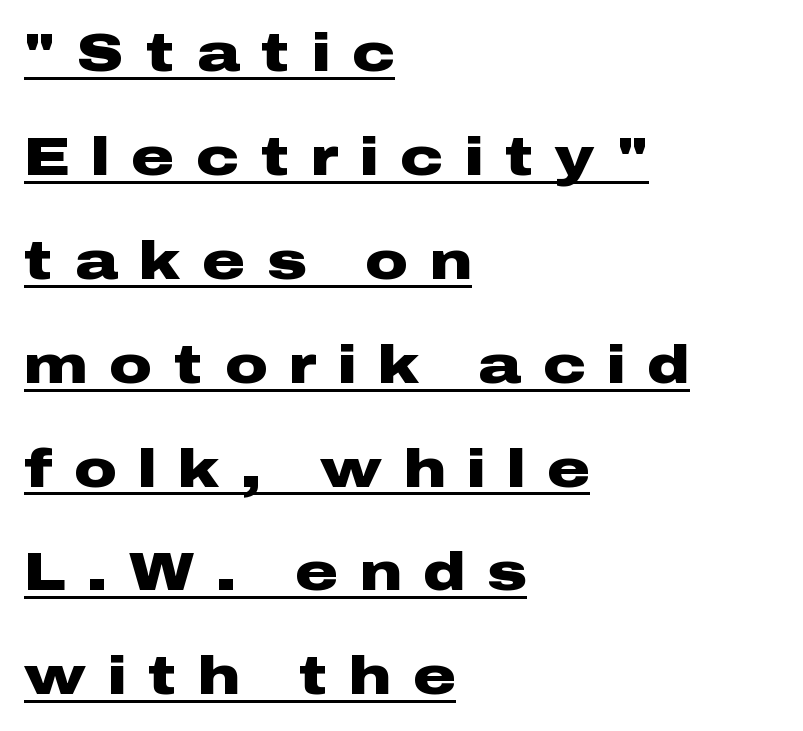
The image shows 53 px heavy, wide sans-serif type, upright; set left-aligned, loose line spacing (1.96x), unusually wide letter spacing (+0.41 em), underlined; low stroke contrast and a medium x-height.
